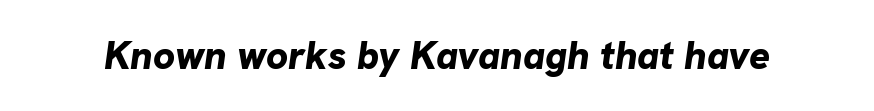
{"italic": "yes", "lean": "right", "slant_degrees": 8, "bold": "yes", "weight": "bold", "width": "normal", "stroke_contrast": "low", "x_height": "medium", "monospaced": "no", "underline": "no", "letter_spacing": "normal", "letter_spacing_em": 0.0, "glyph_px": 39}
